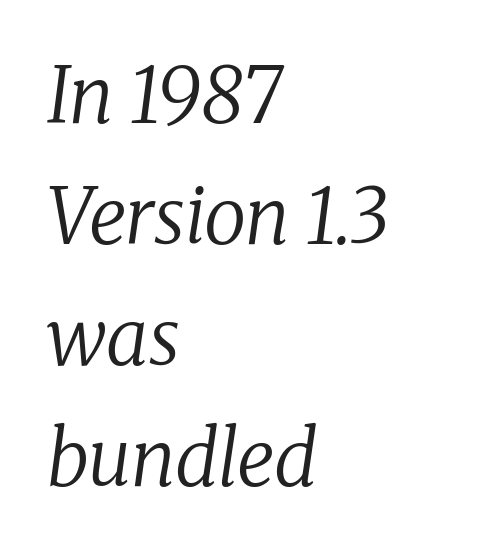
{"serif": "yes", "italic": "yes", "lean": "right", "slant_degrees": 8, "bold": "no", "weight": "regular", "width": "normal", "stroke_contrast": "low", "x_height": "medium", "monospaced": "no", "underline": "no", "align": "left", "line_spacing": "normal", "line_spacing_ratio": 1.57, "letter_spacing": "normal", "letter_spacing_em": 0.0, "glyph_px": 77}
